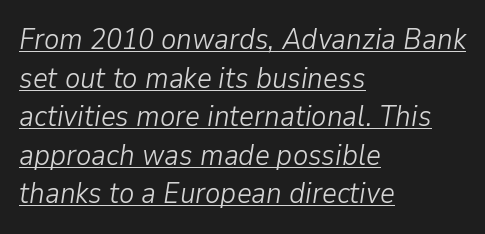
Q: Is the text bold? A: No.
Q: Is the text italic (slanted)? A: Yes, it leans right by about 9 degrees.
Q: Is the text underlined? A: Yes.
Q: How is the paragraph aligned? A: Left-aligned.
Q: Is the spacing between letters normal or unusually wide? A: Normal.
Q: Is the spacing between lines tight, normal or loose? A: Normal.
Q: Width (condensed, normal, or wide)? A: Normal.
Q: Stroke contrast? A: Low.
Q: x-height? A: Medium.
Q: Monospaced? A: No.
